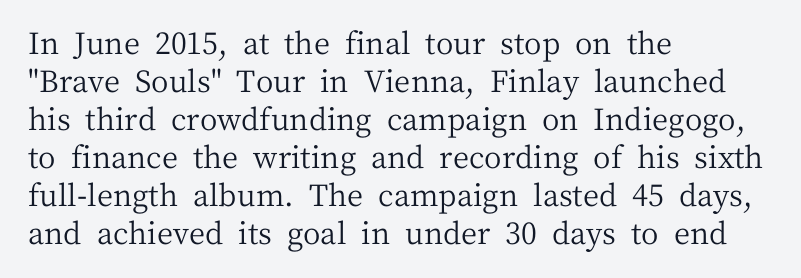
The face used here is seriffed, in the tradition of book romans. A classic flush-left, rag-right setting is used for this passage. Regular leading. Words float on clear page, feet unadorned.
